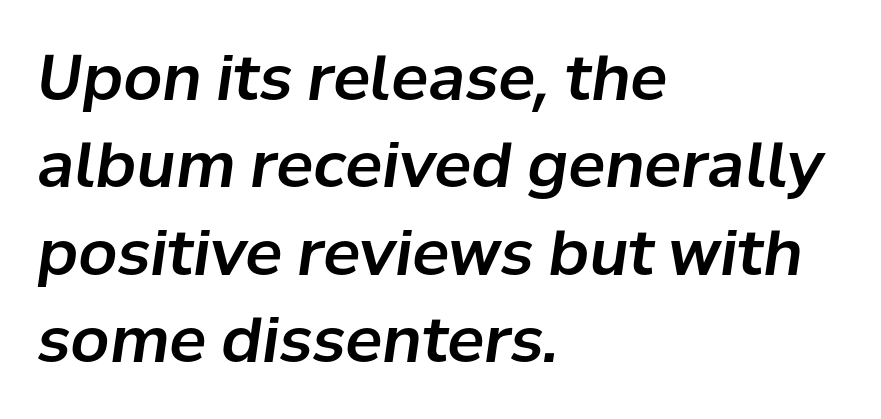
The image shows 62 px text type, italic (leaning right); set left-aligned, normal line spacing (1.41x), normal letter spacing, not underlined; low stroke contrast and a medium x-height.
